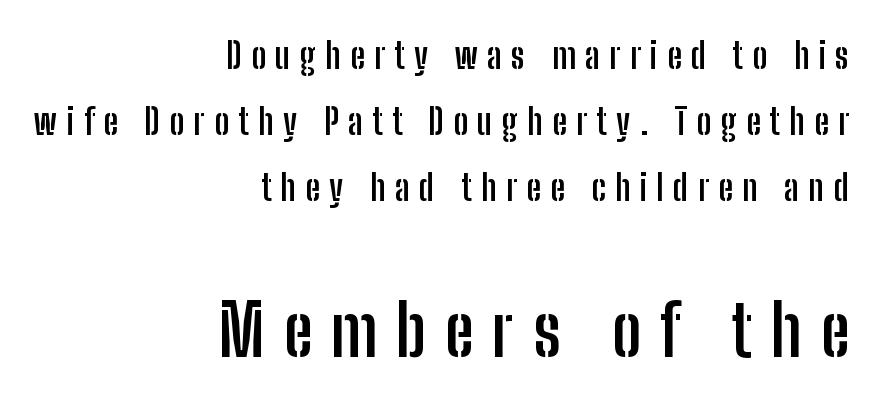
{"serif": "no", "italic": "no", "bold": "yes", "weight": "semibold", "width": "condensed", "stroke_contrast": "low", "x_height": "medium", "monospaced": "no", "underline": "no", "align": "right", "line_spacing_ratio": 1.83, "letter_spacing": "wide", "letter_spacing_em": 0.26, "larger_block": "second", "size_ratio": 1.97, "glyph_px": 71}
